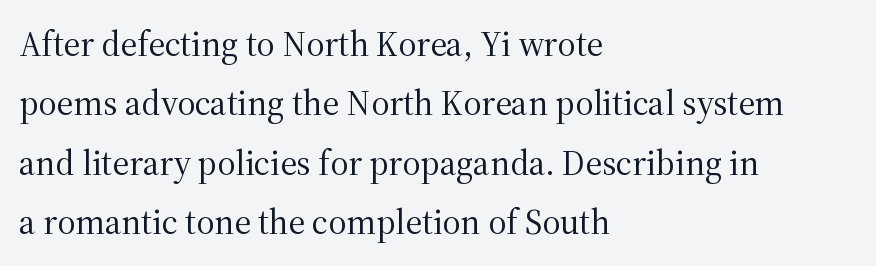
The image shows 35 px regular-weight serif type, upright; set left-aligned, normal line spacing (1.7x), normal letter spacing, not underlined; medium stroke contrast and a medium x-height.
